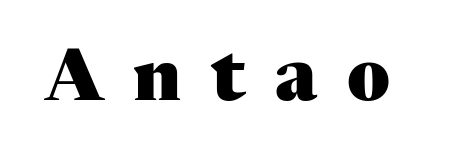
Each row of text sits above clean, open space. The type family on display is of the serif kind. The passage shown has open, widely tracked lettering throughout. The sample has been set heavy, in full bold.
